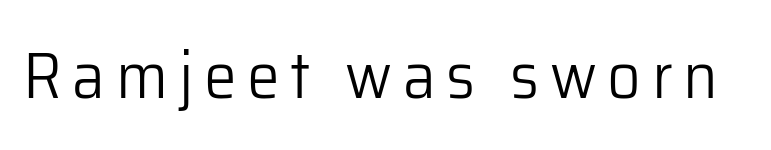
{"serif": "no", "italic": "no", "bold": "no", "weight": "light", "width": "normal", "stroke_contrast": "low", "x_height": "medium", "monospaced": "no", "underline": "no", "glyph_px": 66}
